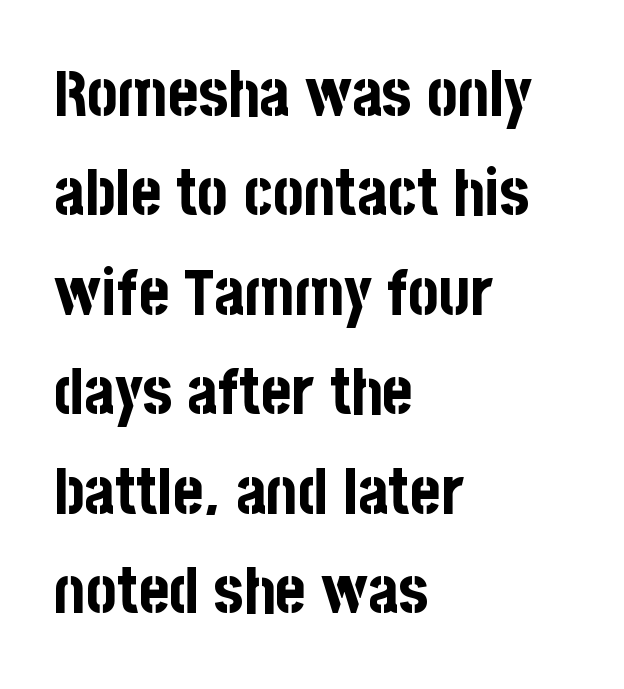
The letters sit at their default tracking, neither squeezed nor spread. A sans-serif font was chosen for this passage. Alignment: flush left. The face used here has the dense, thick strokes of a bold.
